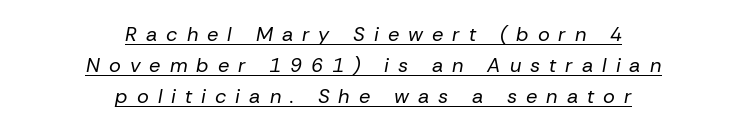
The image shows 20 px text type, italic (leaning right); set centered, normal line spacing (1.55x), unusually wide letter spacing (+0.45 em), underlined.
